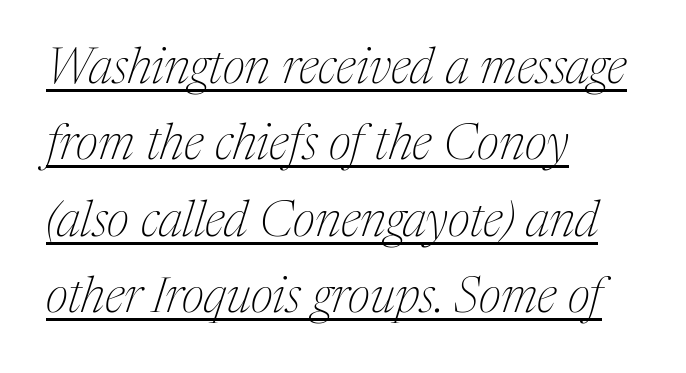
The typeface has the unassuming heft of standard copy or less. Each word holds together tightly as a unit, with standard inter-letter gaps. The compositor pushed each line to the left boundary. It's the slanting kind of type. The rendering shows small feet on the letterforms — a serif design.
